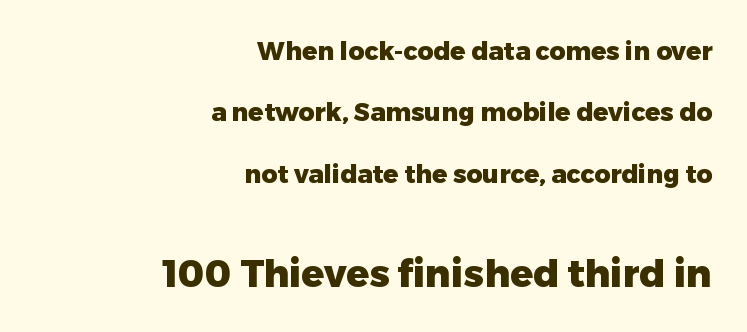
{"serif": "no", "italic": "no", "bold": "yes", "weight": "heavy", "width": "normal", "stroke_contrast": "low", "x_height": "medium", "monospaced": "no", "underline": "no", "align": "right", "line_spacing": "loose", "line_spacing_ratio": 2.46, "letter_spacing": "normal", "letter_spacing_em": 0.0, "larger_block": "second", "size_ratio": 1.52, "glyph_px": 38}
